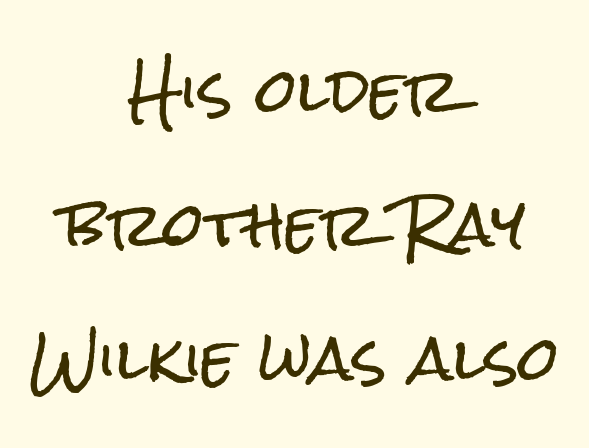
{"serif": "no", "italic": "no", "width": "condensed", "stroke_contrast": "low", "x_height": "medium", "monospaced": "no", "underline": "no", "align": "center", "line_spacing": "loose", "line_spacing_ratio": 2.27, "letter_spacing": "normal", "letter_spacing_em": 0.0, "glyph_px": 59}
